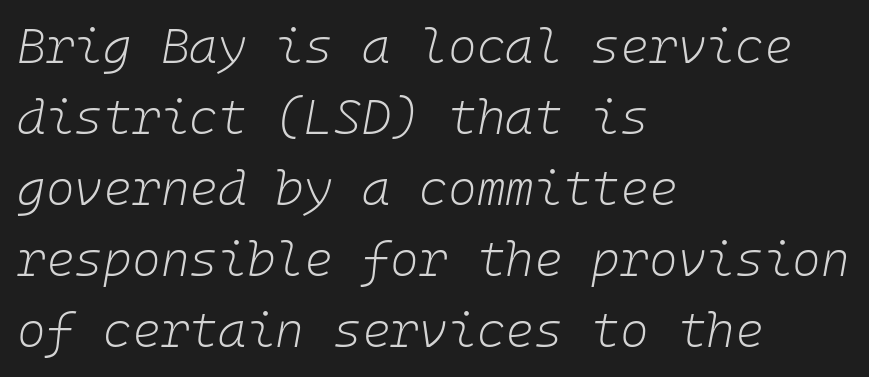
The image shows 49 px light type, italic (leaning right); set left-aligned, normal line spacing (1.45x), normal letter spacing, not underlined; low stroke contrast and a medium x-height.
